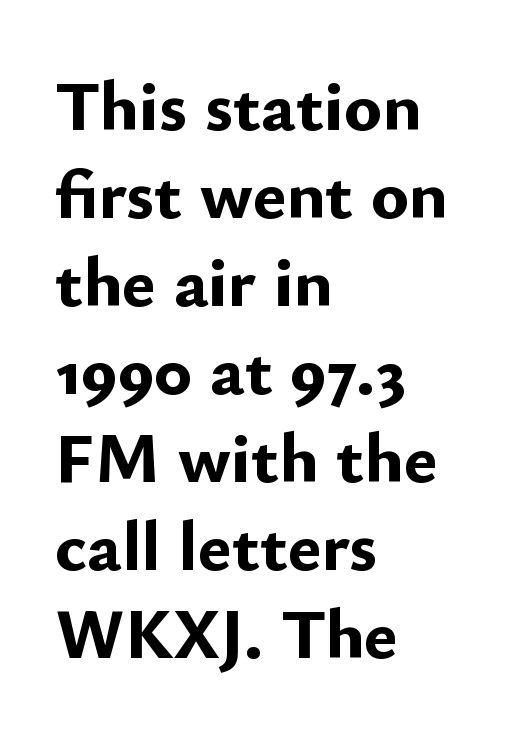
Unlike a traditional serif, this face leaves its strokes unadorned. You can tell it's not italic because the verticals are truly vertical. A full-strength bold gives these letters their thick strokes. Where is the straight margin? On the left. Between one letter and the next there's only the usual sliver of space.
